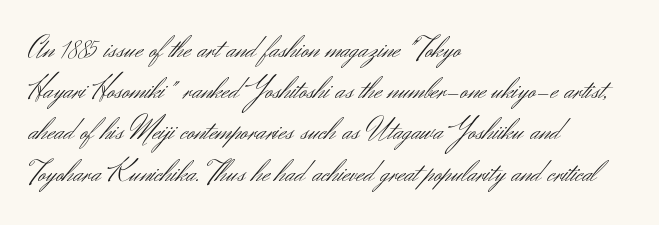
The image shows 31 px light sans-serif type; set left-aligned, normal line spacing (1.33x), normal letter spacing, not underlined; medium stroke contrast and a small x-height.
